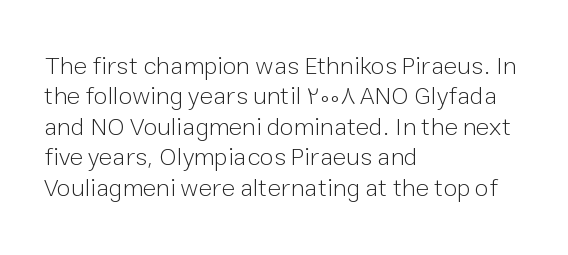
{"italic": "no", "bold": "no", "underline": "no", "align": "left", "line_spacing_ratio": 1.22, "letter_spacing": "normal", "letter_spacing_em": 0.0, "glyph_px": 25}
